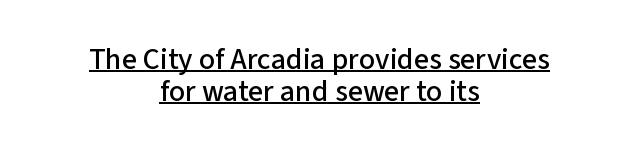
The type sits square on the baseline with zero lean. Proportional: the letters do not fall into vertical columns. Each letter's strokes conclude bluntly, with no projecting serifs. The vertical gap from one line to the next is small.
